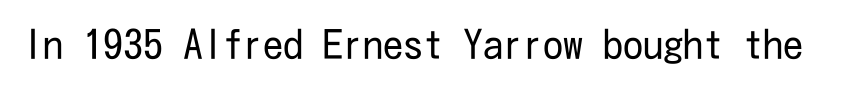
Q: Is the text bold? A: No.
Q: Is the text italic (slanted)? A: No, it is upright.
Q: Is the typeface a serif or a sans-serif typeface? A: Sans-serif.
Q: Is the text underlined? A: No.
Q: Is the spacing between letters normal or unusually wide? A: Normal.
Q: Width (condensed, normal, or wide)? A: Condensed.
Q: Stroke contrast? A: Low.
Q: x-height? A: Medium.
